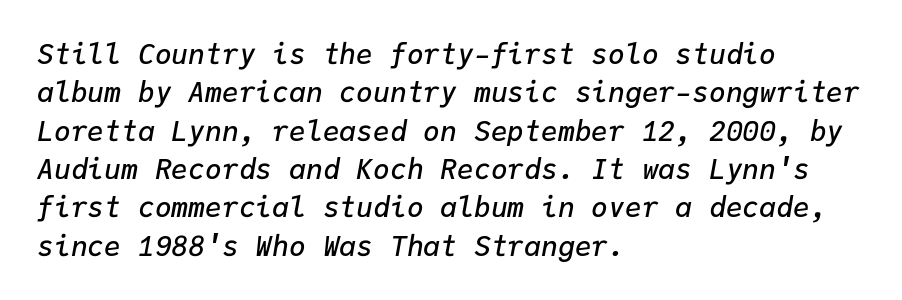
{"italic": "yes", "lean": "right", "slant_degrees": 9, "bold": "semi", "weight": "semibold", "width": "normal", "stroke_contrast": "low", "x_height": "medium", "monospaced": "yes", "underline": "no", "align": "left", "line_spacing": "normal", "line_spacing_ratio": 1.37, "letter_spacing": "normal", "letter_spacing_em": 0.0, "glyph_px": 28}
